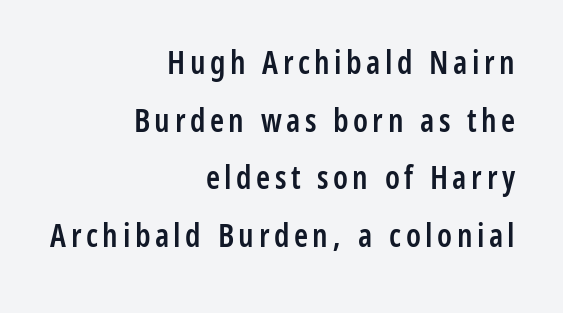
Looks like regular typesetting: each glyph gets only the width it needs. Where is the straight margin? On the right. Descender tails drop into unmarked territory. The type sits square on the baseline with zero lean. These lines carry some extra weight — a demibold, not a full bold. Typographically, this falls in the sans-serif category.
